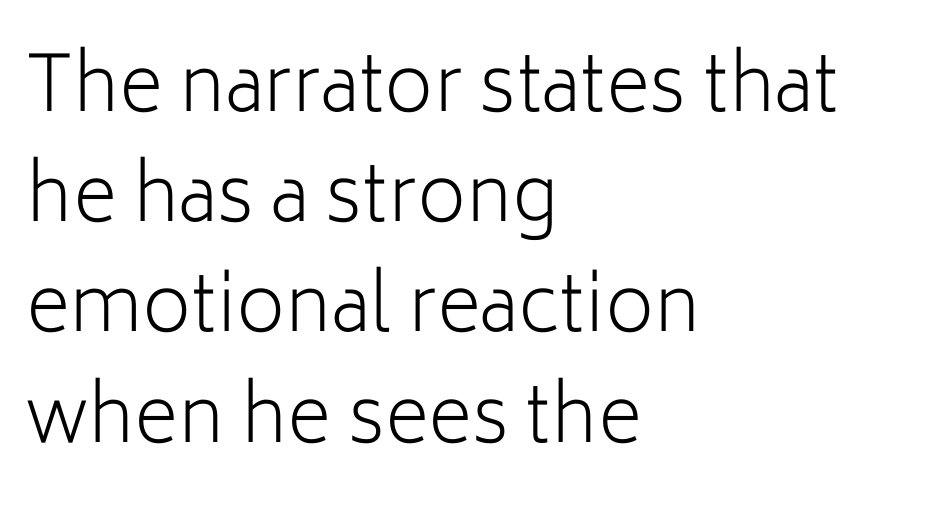
Q: Is the text bold? A: No.
Q: Is the text italic (slanted)? A: No, it is upright.
Q: Is the typeface a serif or a sans-serif typeface? A: Sans-serif.
Q: Is the text underlined? A: No.
Q: How is the paragraph aligned? A: Left-aligned.
Q: Is the spacing between letters normal or unusually wide? A: Normal.
Q: Is the spacing between lines tight, normal or loose? A: Normal.
Q: Width (condensed, normal, or wide)? A: Normal.
Q: Stroke contrast? A: Low.
Q: x-height? A: Medium.
Q: Monospaced? A: No.
